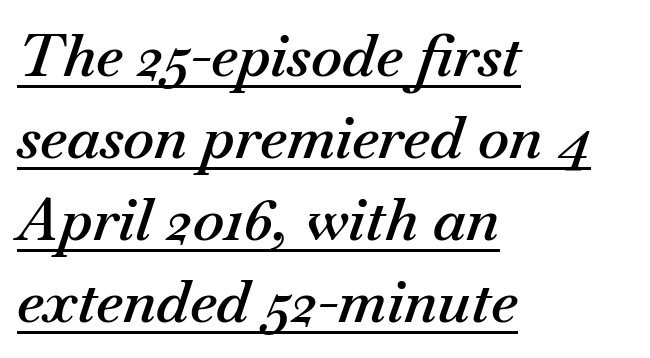
The image shows 59 px semibold type, italic (leaning right); set left-aligned, normal line spacing (1.39x), normal letter spacing, underlined; medium stroke contrast and a small x-height.
